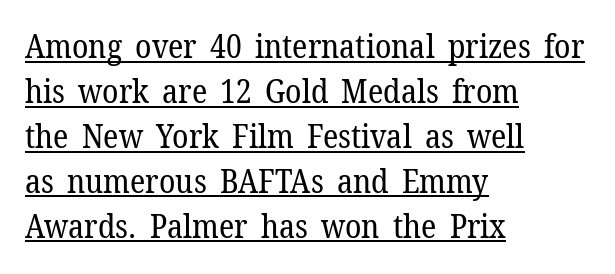
The face used here is proportionally spaced, like ordinary book or web type. Unbolded letterforms with no extra heft. Quick note: underline on. Is there any slant? The stems are plumb.
